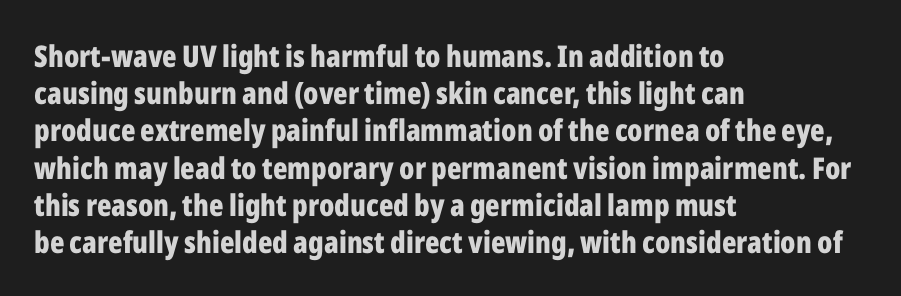
Q: Is the text bold? A: Yes.
Q: Is the text italic (slanted)? A: No, it is upright.
Q: Is the typeface a serif or a sans-serif typeface? A: Sans-serif.
Q: Is the text underlined? A: No.
Q: How is the paragraph aligned? A: Left-aligned.
Q: Is the spacing between letters normal or unusually wide? A: Normal.
Q: Width (condensed, normal, or wide)? A: Condensed.
Q: Stroke contrast? A: Low.
Q: x-height? A: Medium.
Q: Monospaced? A: No.
